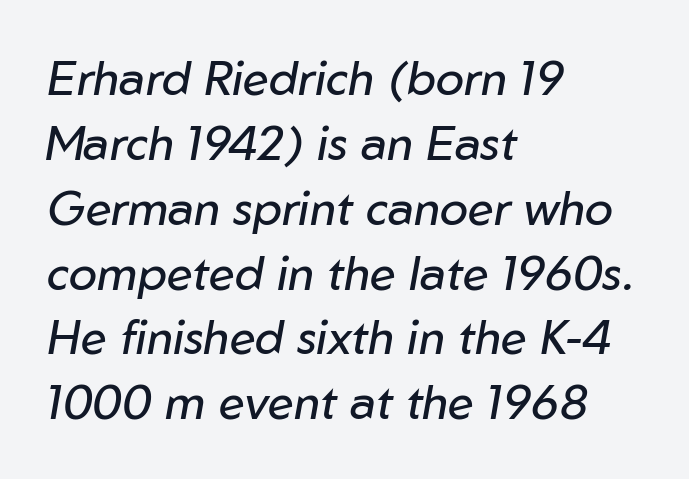
Q: Is the text bold? A: No.
Q: Is the text italic (slanted)? A: Yes, it leans right by about 10 degrees.
Q: Is the text underlined? A: No.
Q: How is the paragraph aligned? A: Left-aligned.
Q: Is the spacing between letters normal or unusually wide? A: Normal.
Q: Is the spacing between lines tight, normal or loose? A: Normal.
Q: Width (condensed, normal, or wide)? A: Normal.
Q: Stroke contrast? A: Low.
Q: x-height? A: Medium.
Q: Monospaced? A: No.
